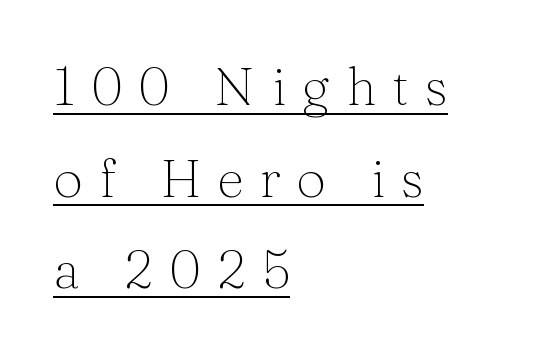
Q: Is the text bold? A: No.
Q: Is the text italic (slanted)? A: No, it is upright.
Q: Is the typeface a serif or a sans-serif typeface? A: Serif.
Q: Is the text underlined? A: Yes.
Q: How is the paragraph aligned? A: Left-aligned.
Q: Is the spacing between letters normal or unusually wide? A: Unusually wide.
Q: Width (condensed, normal, or wide)? A: Normal.
Q: Stroke contrast? A: Medium.
Q: x-height? A: Medium.
Q: Monospaced? A: No.
